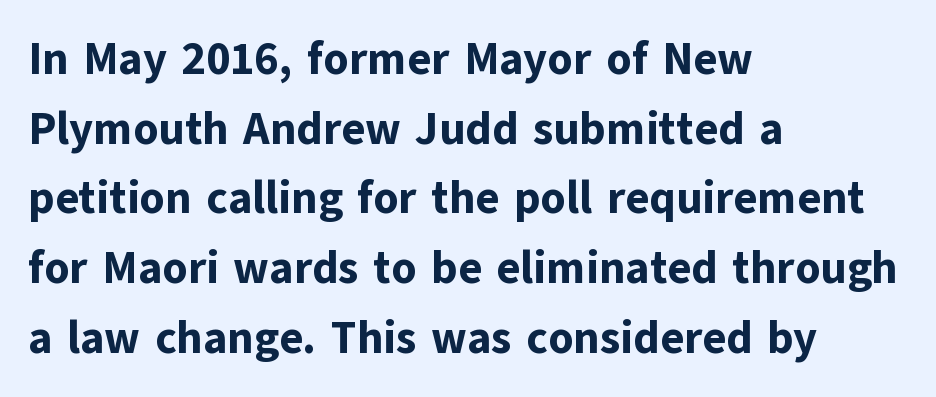
The image shows 45 px bold sans-serif type, upright; set left-aligned, normal line spacing (1.55x), normal letter spacing, not underlined; low stroke contrast and a medium x-height.
